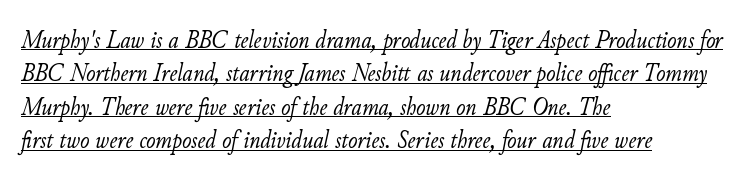
Q: Is the text bold? A: No.
Q: Is the text italic (slanted)? A: Yes, it leans right by about 11 degrees.
Q: Is the text underlined? A: Yes.
Q: How is the paragraph aligned? A: Left-aligned.
Q: Is the spacing between letters normal or unusually wide? A: Normal.
Q: Is the spacing between lines tight, normal or loose? A: Normal.
